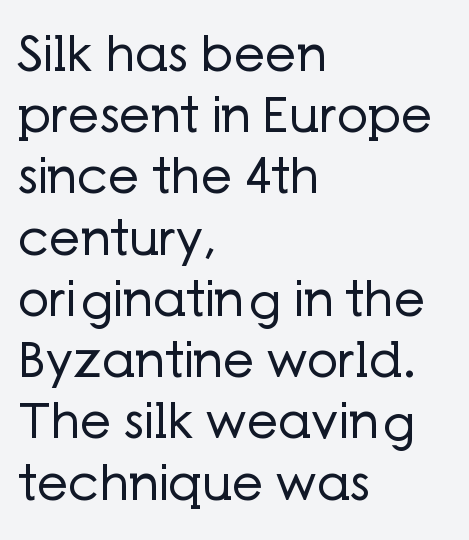
{"serif": "no", "italic": "no", "bold": "no", "weight": "regular", "width": "normal", "stroke_contrast": "low", "x_height": "medium", "monospaced": "no", "underline": "no", "align": "left", "line_spacing": "normal", "line_spacing_ratio": 1.25, "letter_spacing": "normal", "letter_spacing_em": 0.0, "glyph_px": 49}
